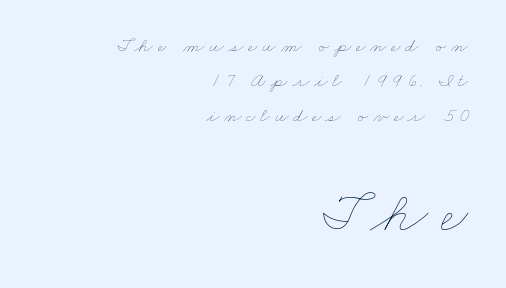
Q: Is the text bold? A: No.
Q: Is the text underlined? A: No.
Q: How is the paragraph aligned? A: Right-aligned.
Q: Is the spacing between letters normal or unusually wide? A: Unusually wide.
Q: Which block of text is set in a larger size, the first (top) or the second (bottom)? A: The second (bottom) one.
Q: Width (condensed, normal, or wide)? A: Wide.
Q: Stroke contrast? A: Low.
Q: x-height? A: Small.
Q: Monospaced? A: No.
